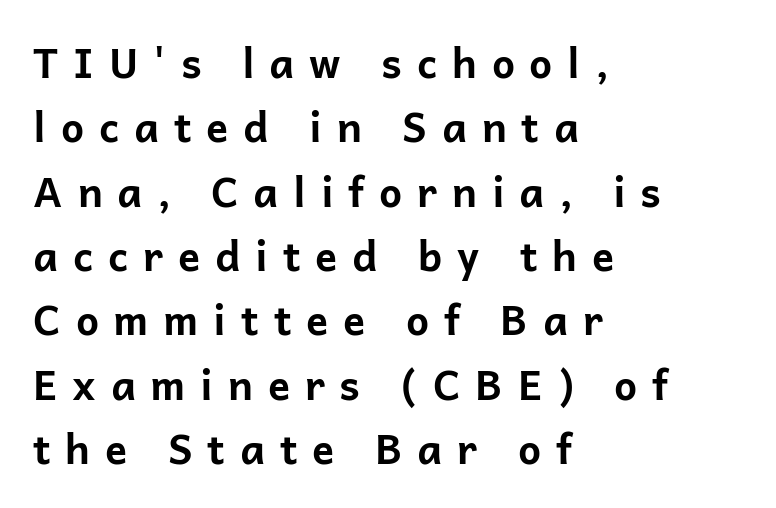
The image shows 41 px bold sans-serif type, upright; set left-aligned, normal line spacing (1.57x), unusually wide letter spacing (+0.36 em), not underlined; low stroke contrast and a medium x-height.
